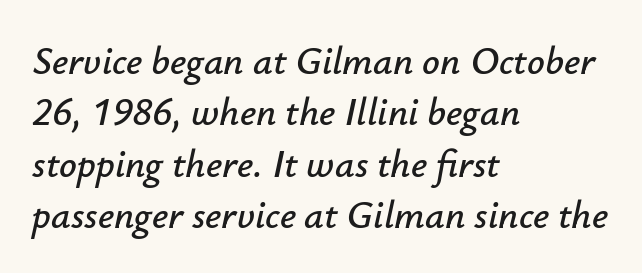
In CSS terms this would be text-align: left. Think of a printed novel: that variable character pitch is what you see here. Words float on clear page, feet unadorned. This is oblique type, the kind used for emphasis or titles.
